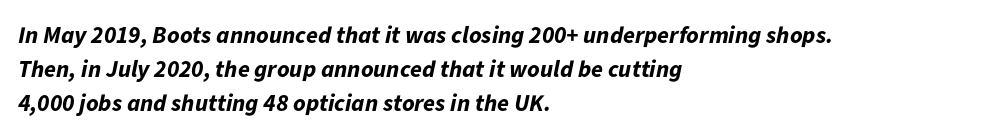
Q: Is the text bold? A: Yes.
Q: Is the text italic (slanted)? A: Yes, it leans right by about 11 degrees.
Q: Is the text underlined? A: No.
Q: How is the paragraph aligned? A: Left-aligned.
Q: Is the spacing between letters normal or unusually wide? A: Normal.
Q: Is the spacing between lines tight, normal or loose? A: Normal.
